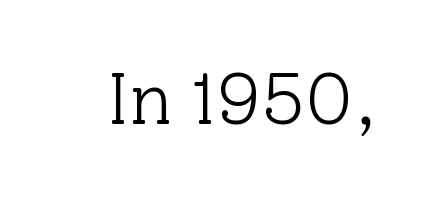
Q: Is the text bold? A: No.
Q: Is the text italic (slanted)? A: No, it is upright.
Q: Is the typeface a serif or a sans-serif typeface? A: Serif.
Q: Is the text underlined? A: No.
Q: Is the spacing between letters normal or unusually wide? A: Normal.
Q: Width (condensed, normal, or wide)? A: Normal.
Q: Stroke contrast? A: Low.
Q: x-height? A: Medium.
Q: Monospaced? A: No.
